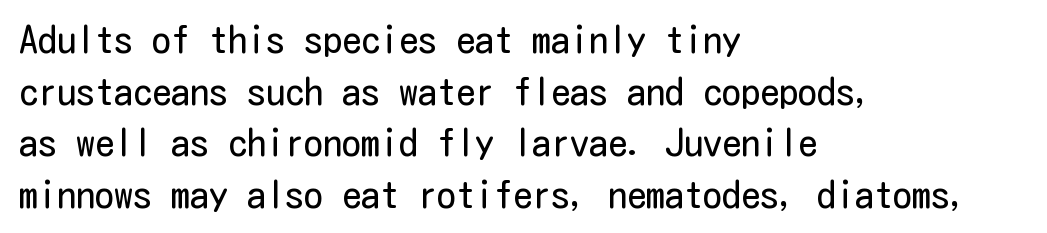
Q: Is the text bold? A: No.
Q: Is the text italic (slanted)? A: No, it is upright.
Q: Is the typeface a serif or a sans-serif typeface? A: Sans-serif.
Q: Is the text underlined? A: No.
Q: How is the paragraph aligned? A: Left-aligned.
Q: Is the spacing between letters normal or unusually wide? A: Normal.
Q: Is the spacing between lines tight, normal or loose? A: Normal.
Q: Width (condensed, normal, or wide)? A: Condensed.
Q: Stroke contrast? A: Low.
Q: x-height? A: Medium.
